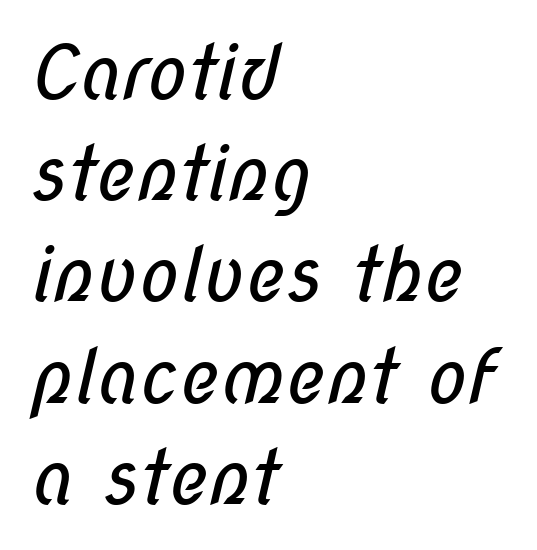
Q: Is the text bold? A: No.
Q: Is the typeface a serif or a sans-serif typeface? A: Sans-serif.
Q: Is the text underlined? A: No.
Q: How is the paragraph aligned? A: Left-aligned.
Q: Is the spacing between letters normal or unusually wide? A: Normal.
Q: Is the spacing between lines tight, normal or loose? A: Normal.
Q: Width (condensed, normal, or wide)? A: Condensed.
Q: Stroke contrast? A: Low.
Q: x-height? A: Medium.
Q: Monospaced? A: No.
